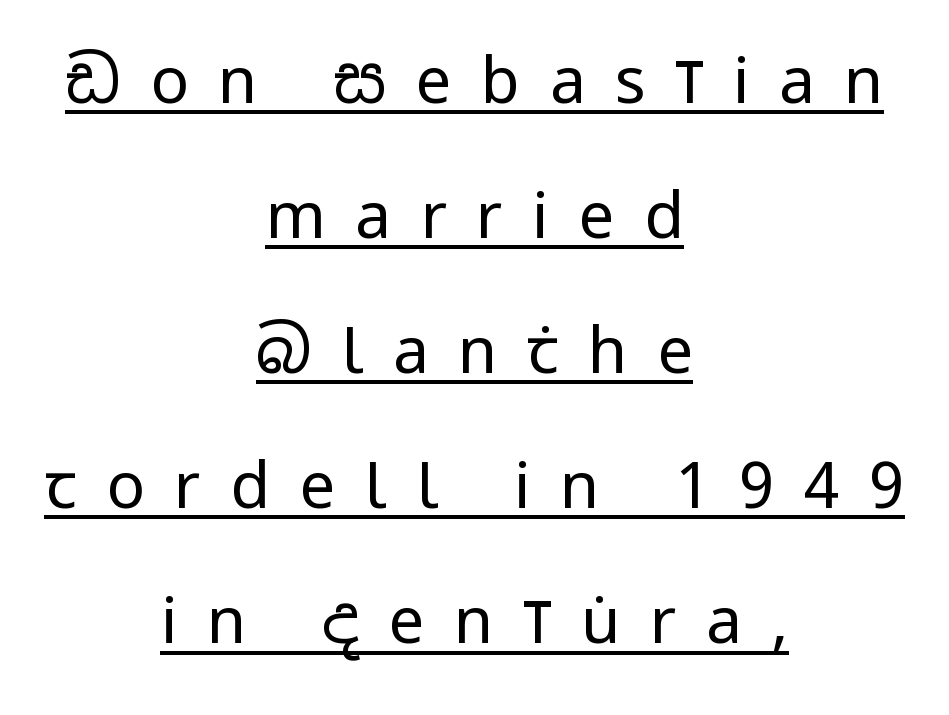
{"serif": "no", "italic": "no", "bold": "no", "weight": "regular", "width": "condensed", "stroke_contrast": "low", "x_height": "large", "monospaced": "no", "underline": "yes", "align": "center", "line_spacing": "loose", "line_spacing_ratio": 2.11, "letter_spacing": "wide", "letter_spacing_em": 0.46, "glyph_px": 64}
